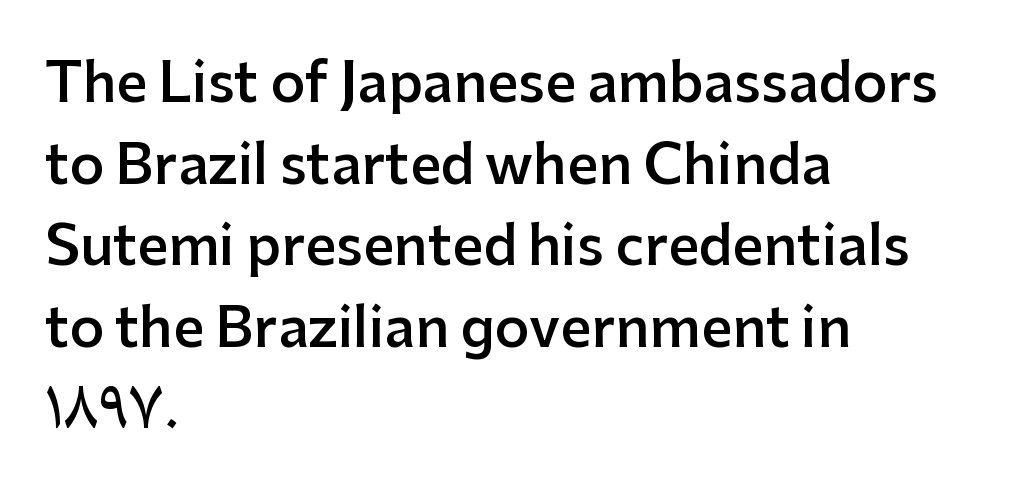
The sample has been set in demibold, a notch under bold. Descenders hang freely into open space. Nope, no serifs anywhere on these letters. Notice how the stems are strictly vertical — no italics here. These lines sit exactly where default settings would place them.
